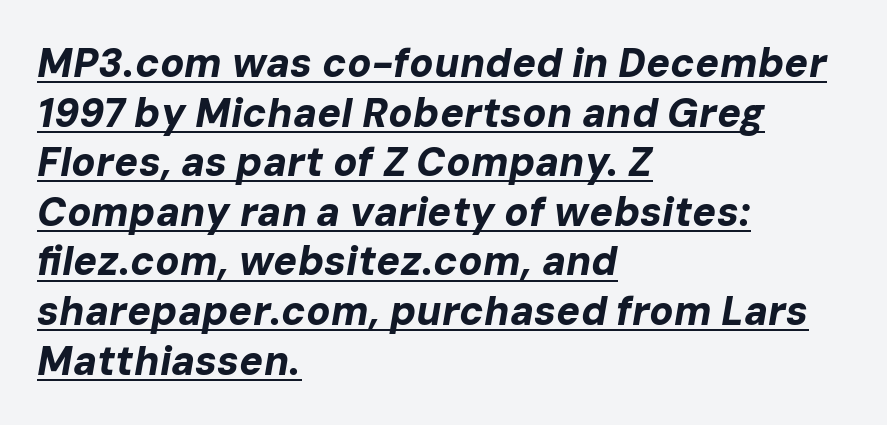
Plenty of ink on the page — the face is bold. The letters are slanted; this is an italic face. The letters sit at their default tracking, neither squeezed nor spread. Caption: lettering with a line underneath.
